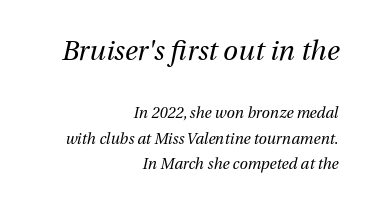
The image shows 27 px text type, italic (leaning right); set right-aligned, normal line spacing (1.7x), normal letter spacing, not underlined; the first (top) block is 1.8x larger.
